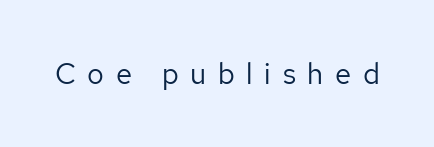
Q: Is the text bold? A: No.
Q: Is the text italic (slanted)? A: No, it is upright.
Q: Is the typeface a serif or a sans-serif typeface? A: Sans-serif.
Q: Is the text underlined? A: No.
Q: Is the spacing between letters normal or unusually wide? A: Unusually wide.
Q: Width (condensed, normal, or wide)? A: Normal.
Q: Stroke contrast? A: Low.
Q: x-height? A: Medium.
Q: Monospaced? A: No.
